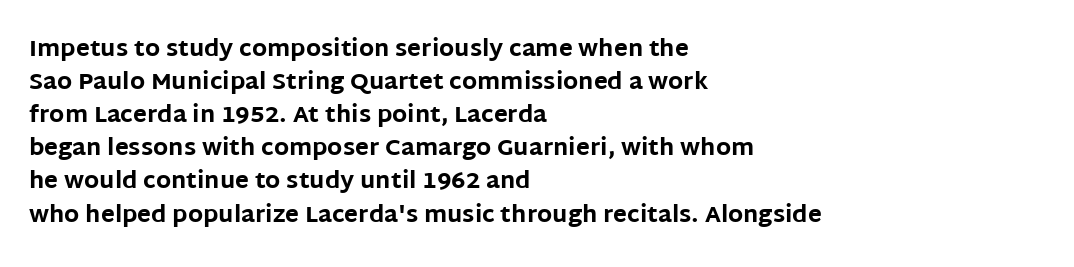
{"italic": "no", "bold": "yes", "underline": "no", "align": "left", "line_spacing": "normal", "line_spacing_ratio": 1.44, "letter_spacing": "normal", "letter_spacing_em": 0.0, "glyph_px": 23}
